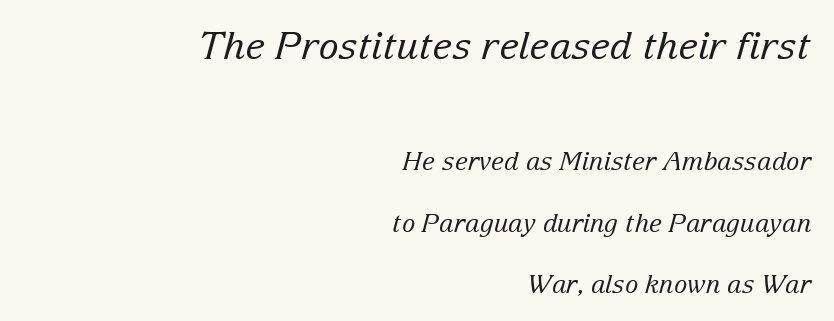
Q: Is the text bold? A: No.
Q: Is the text italic (slanted)? A: Yes, it leans right by about 15 degrees.
Q: Is the typeface a serif or a sans-serif typeface? A: Serif.
Q: Is the text underlined? A: No.
Q: How is the paragraph aligned? A: Right-aligned.
Q: Is the spacing between letters normal or unusually wide? A: Normal.
Q: Is the spacing between lines tight, normal or loose? A: Loose.
Q: Which block of text is set in a larger size, the first (top) or the second (bottom)? A: The first (top) one.
Q: Width (condensed, normal, or wide)? A: Normal.
Q: Stroke contrast? A: Low.
Q: x-height? A: Medium.
Q: Monospaced? A: No.
